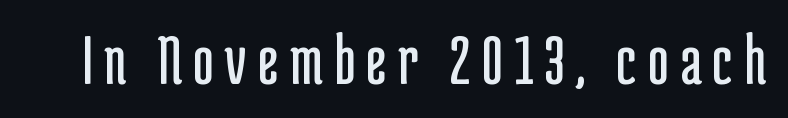
Q: Is the text bold? A: No.
Q: Is the text italic (slanted)? A: No, it is upright.
Q: Is the typeface a serif or a sans-serif typeface? A: Sans-serif.
Q: Is the text underlined? A: No.
Q: Width (condensed, normal, or wide)? A: Condensed.
Q: Stroke contrast? A: Low.
Q: x-height? A: Medium.
Q: Monospaced? A: No.
